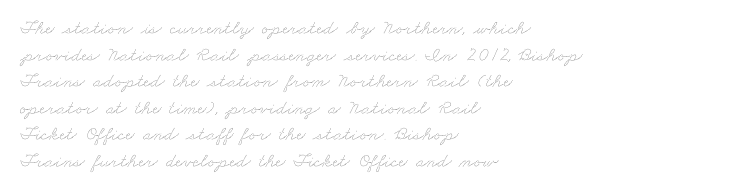
Decoration check: the copy has no underline. Between one letter and the next there's only the usual sliver of space. This sample is left-justified, so line endings fall wherever the words run out. The typeface has the unassuming heft of standard copy or less. Quick note: interline space is typical.
